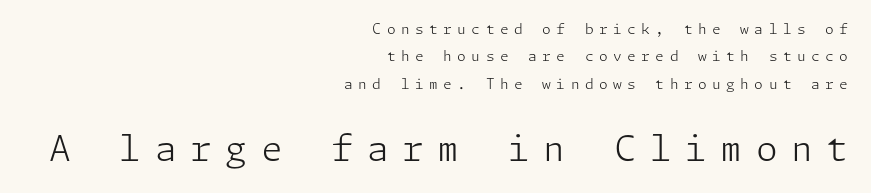
Horizontally, the lines are justified to the trailing edge only. Has an underline been added? It has not. A typesetter would call this leading open, well beyond the default. Nothing heavy about these letters — not bold at all. If you squint, the bottom block still reads clearly — it's the larger of the two. The font's upright variant was chosen for this text.
